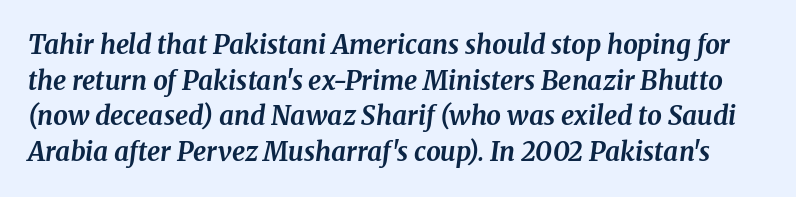
Style check: oblique. The words here are not underlined. The leading is moderate, giving the passage an even texture. Default kerning and tracking; the words read as compact shapes. Compared with an ordinary text face, these strokes are far heavier — a full bold.
